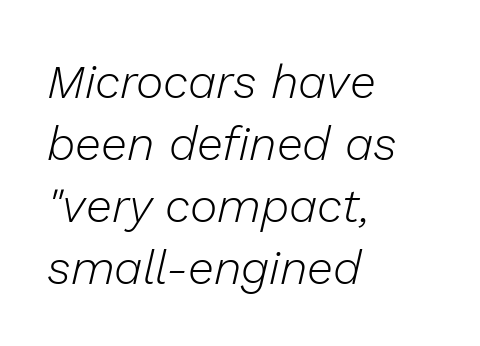
{"italic": "yes", "lean": "right", "slant_degrees": 13, "bold": "no", "weight": "light", "width": "normal", "stroke_contrast": "low", "x_height": "medium", "monospaced": "no", "underline": "no", "align": "left", "line_spacing": "normal", "line_spacing_ratio": 1.32, "letter_spacing": "normal", "letter_spacing_em": 0.0, "glyph_px": 47}
